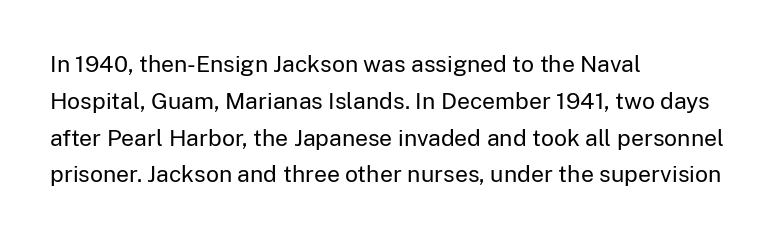
{"italic": "no", "bold": "no", "underline": "no", "align": "left", "line_spacing": "normal", "line_spacing_ratio": 1.6, "letter_spacing": "normal", "letter_spacing_em": 0.0, "glyph_px": 23}
